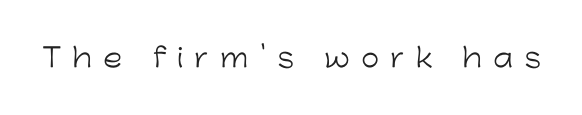
Q: Is the text bold? A: No.
Q: Is the text italic (slanted)? A: No, it is upright.
Q: Is the text underlined? A: No.
Q: Is the spacing between letters normal or unusually wide? A: Unusually wide.
